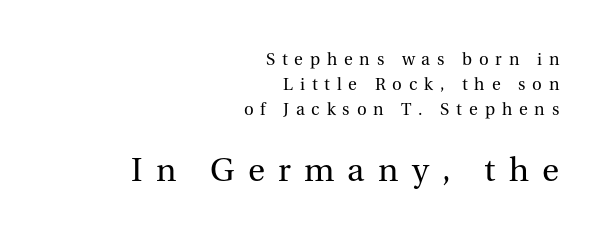
Q: Is the text bold? A: No.
Q: Is the text italic (slanted)? A: No, it is upright.
Q: Is the typeface a serif or a sans-serif typeface? A: Serif.
Q: Is the text underlined? A: No.
Q: How is the paragraph aligned? A: Right-aligned.
Q: Is the spacing between letters normal or unusually wide? A: Unusually wide.
Q: Is the spacing between lines tight, normal or loose? A: Normal.
Q: Which block of text is set in a larger size, the first (top) or the second (bottom)? A: The second (bottom) one.
Q: Width (condensed, normal, or wide)? A: Normal.
Q: Stroke contrast? A: Medium.
Q: x-height? A: Medium.
Q: Monospaced? A: No.
